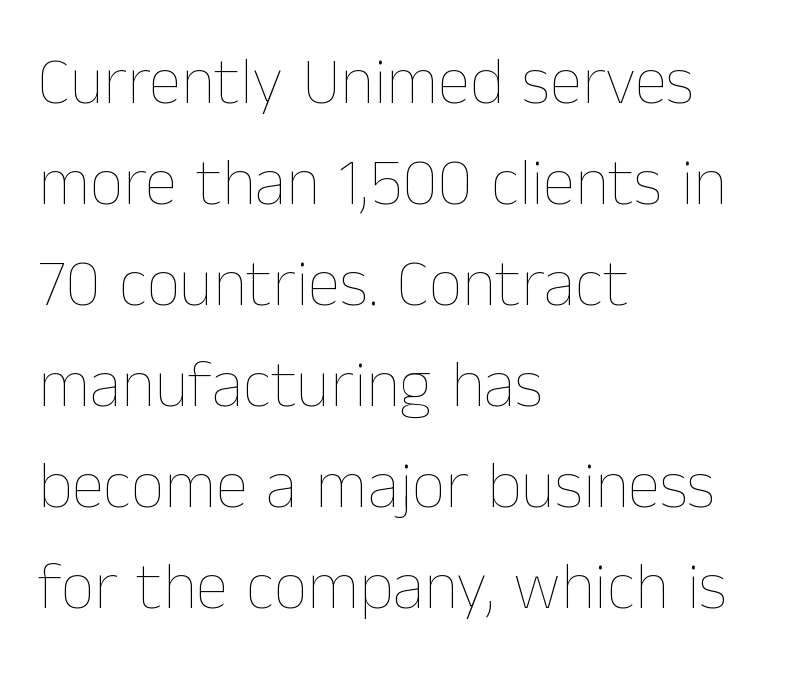
{"italic": "no", "bold": "no", "weight": "thin", "width": "normal", "stroke_contrast": "low", "x_height": "medium", "monospaced": "no", "underline": "no", "align": "left", "line_spacing": "normal", "line_spacing_ratio": 1.53, "letter_spacing": "normal", "letter_spacing_em": 0.0, "glyph_px": 66}
